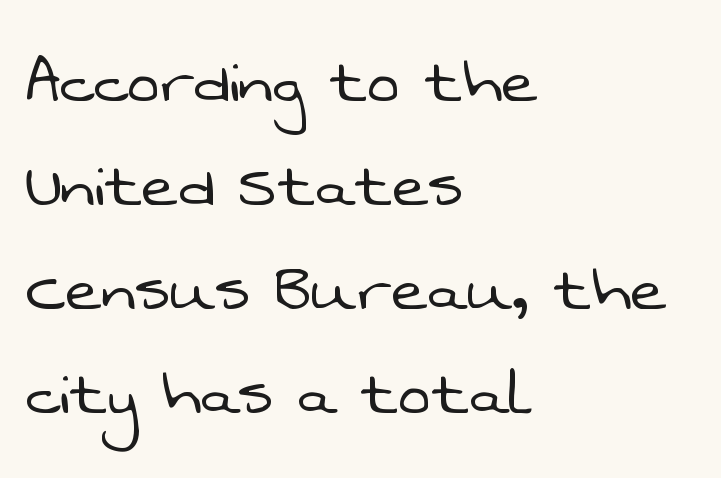
The image shows 77 px light sans-serif type; set left-aligned, normal line spacing (1.35x), normal letter spacing, not underlined; low stroke contrast and a medium x-height.
